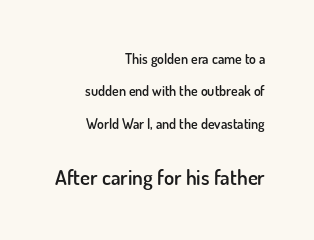
Q: Is the text bold? A: Semi-bold.
Q: Is the text italic (slanted)? A: No, it is upright.
Q: Is the text underlined? A: No.
Q: How is the paragraph aligned? A: Right-aligned.
Q: Is the spacing between letters normal or unusually wide? A: Normal.
Q: Is the spacing between lines tight, normal or loose? A: Loose.
Q: Which block of text is set in a larger size, the first (top) or the second (bottom)? A: The second (bottom) one.
